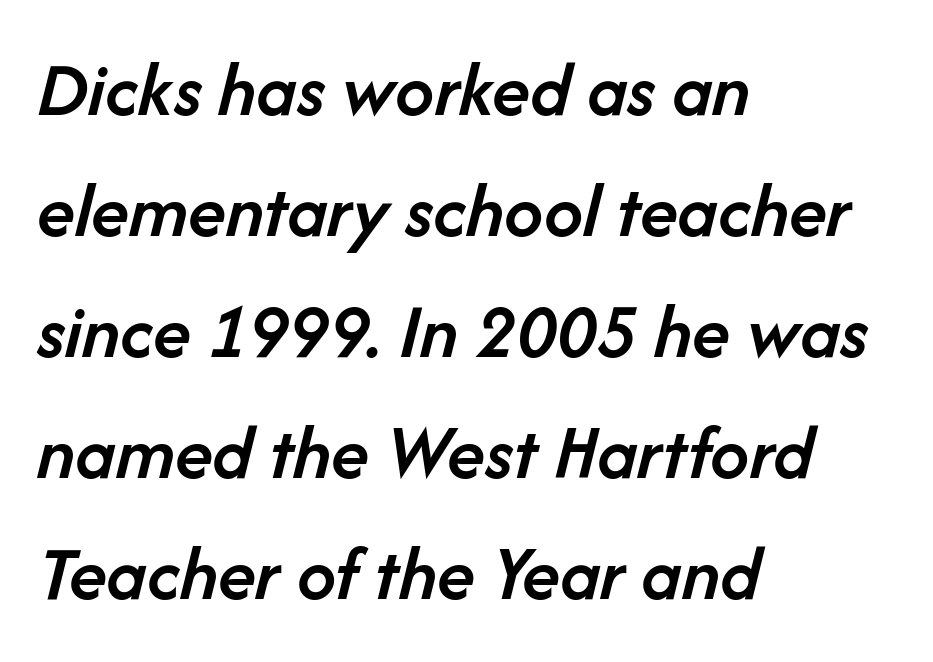
Q: Is the text bold? A: Semi-bold.
Q: Is the text italic (slanted)? A: Yes, it leans right by about 14 degrees.
Q: Is the text underlined? A: No.
Q: How is the paragraph aligned? A: Left-aligned.
Q: Is the spacing between letters normal or unusually wide? A: Normal.
Q: Is the spacing between lines tight, normal or loose? A: Normal.
Q: Width (condensed, normal, or wide)? A: Normal.
Q: Stroke contrast? A: Low.
Q: x-height? A: Medium.
Q: Monospaced? A: No.
